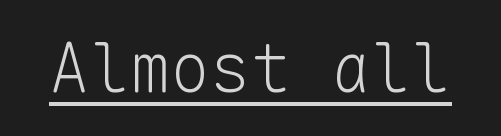
A typesetter would call this zero additional tracking. Each letter, wide or thin by design, is forced into the same width here. Underlined type. The letterforms sit at book weight or below. Vertical strokes here are truly vertical.
